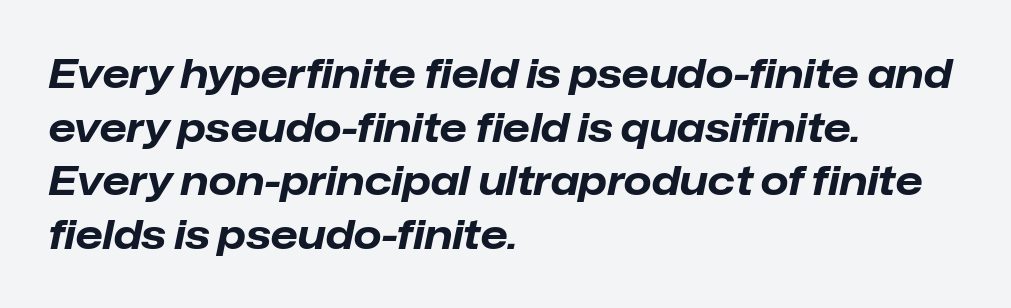
The image shows 40 px bold type, italic (leaning right); set left-aligned, normal line spacing (1.34x), normal letter spacing, not underlined; low stroke contrast and a medium x-height.
